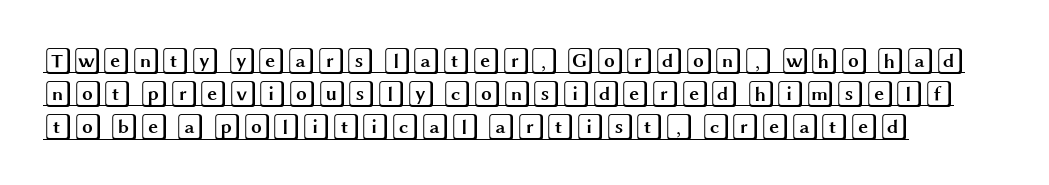
The image shows 27 px text type, upright; set left-aligned, line spacing 1.23x, normal letter spacing, underlined.
